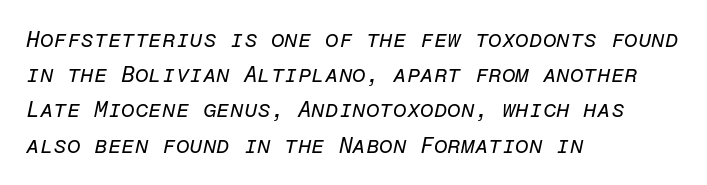
The image shows 22 px text type, italic (leaning right); set left-aligned, normal line spacing (1.6x), normal letter spacing, not underlined.
